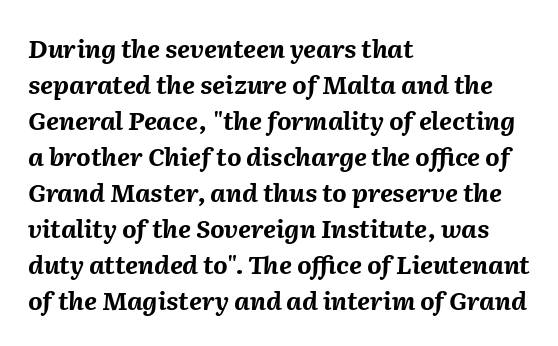
{"italic": "yes", "lean": "right", "slant_degrees": 2, "bold": "yes", "underline": "no", "align": "left", "line_spacing": "normal", "line_spacing_ratio": 1.44, "letter_spacing": "normal", "letter_spacing_em": 0.0, "glyph_px": 25}
